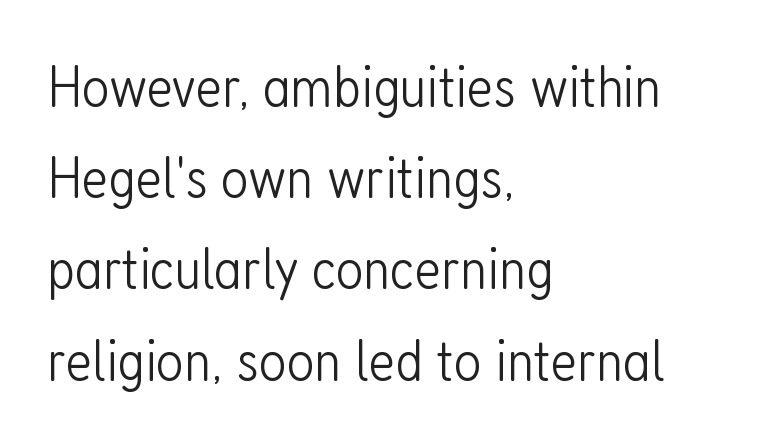
The image shows 60 px light, condensed sans-serif type, upright; set left-aligned, normal line spacing (1.52x), normal letter spacing, not underlined; low stroke contrast and a medium x-height.
